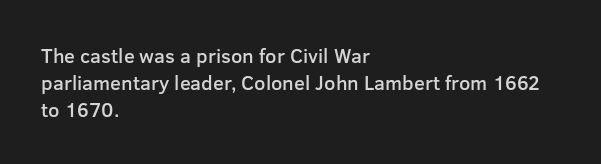
This is roman type, the default non-slanted kind. Check under the words: just untouched page. The passage shown is semibold, sitting just below true bold. Compared with typical paragraphs, the rows here are spaced about the same. In CSS terms this would be text-align: left.
